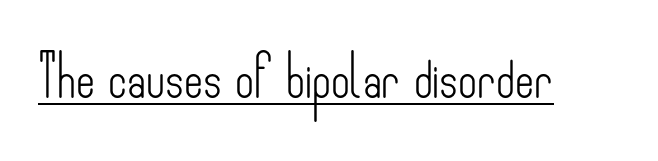
{"serif": "no", "italic": "no", "bold": "no", "weight": "light", "width": "condensed", "stroke_contrast": "low", "x_height": "small", "monospaced": "no", "underline": "yes", "letter_spacing": "normal", "letter_spacing_em": 0.0, "glyph_px": 41}
